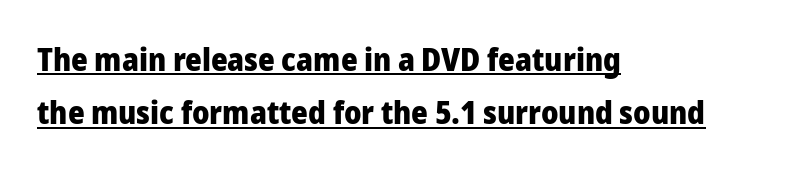
{"serif": "no", "italic": "no", "bold": "yes", "weight": "heavy", "width": "normal", "stroke_contrast": "low", "x_height": "medium", "monospaced": "no", "underline": "yes", "align": "left", "line_spacing": "normal", "line_spacing_ratio": 1.66, "letter_spacing": "normal", "letter_spacing_em": 0.0, "glyph_px": 32}
